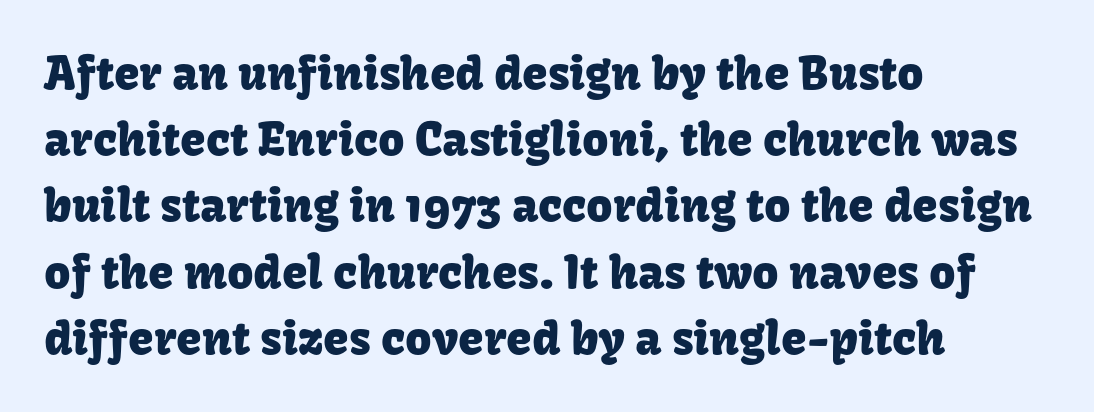
The image shows 46 px sans-serif type, upright; set left-aligned, normal line spacing (1.44x), normal letter spacing, not underlined; low stroke contrast and a medium x-height.
